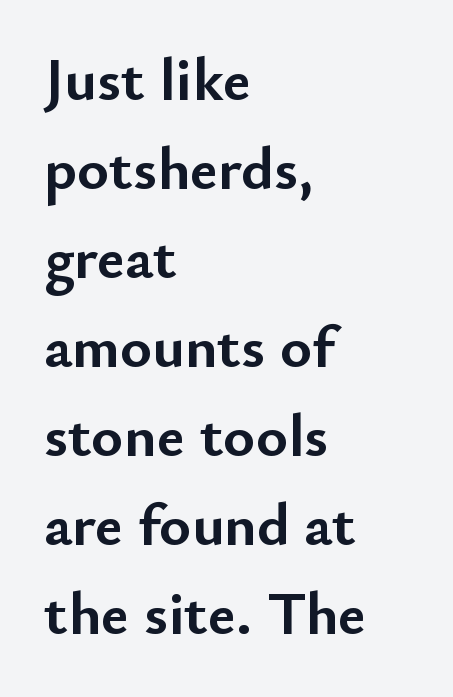
Q: Is the text bold? A: Yes.
Q: Is the text italic (slanted)? A: No, it is upright.
Q: Is the typeface a serif or a sans-serif typeface? A: Sans-serif.
Q: Is the text underlined? A: No.
Q: How is the paragraph aligned? A: Left-aligned.
Q: Is the spacing between letters normal or unusually wide? A: Normal.
Q: Is the spacing between lines tight, normal or loose? A: Normal.
Q: Width (condensed, normal, or wide)? A: Normal.
Q: Stroke contrast? A: Low.
Q: x-height? A: Small.
Q: Monospaced? A: No.
